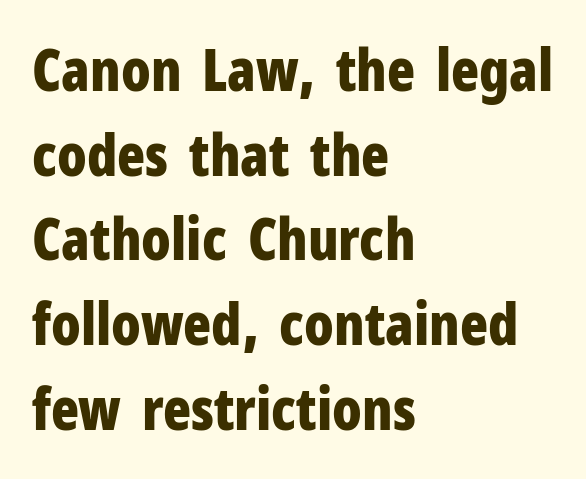
{"serif": "no", "italic": "no", "bold": "yes", "weight": "bold", "width": "condensed", "stroke_contrast": "low", "x_height": "medium", "monospaced": "no", "underline": "no", "align": "left", "line_spacing": "normal", "line_spacing_ratio": 1.46, "letter_spacing": "normal", "letter_spacing_em": 0.0, "glyph_px": 58}
